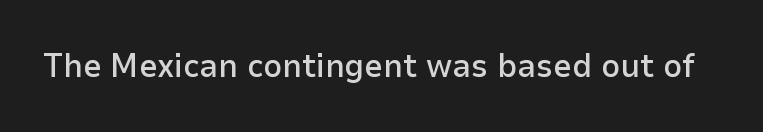
These lines keep a tight, regular rhythm from letter to letter. Do the characters align in a grid? No, the font is proportional. Only glyphs here, with clear space below each row. The font's upright variant was chosen for this text.
